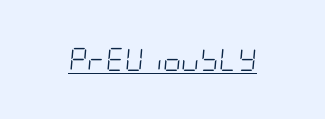
The image shows 23 px text type, italic (leaning right); set normal letter spacing, underlined.
